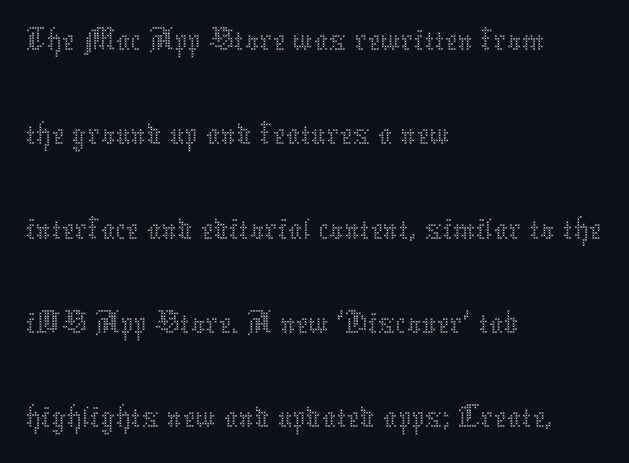
The image shows 72 px thin type, upright; set left-aligned, normal line spacing (1.31x), normal letter spacing, not underlined; medium stroke contrast and a medium x-height.
